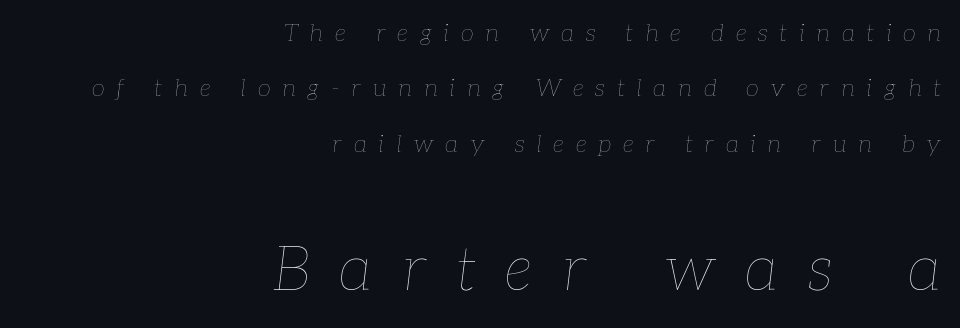
Each letter keeps its own natural width here, so spacing adapts to shape. The type is letterspaced generously, with wide tracking. Any mark beneath the type? The region is blank. Characters are canted at an angle relative to the baseline's perpendicular.
